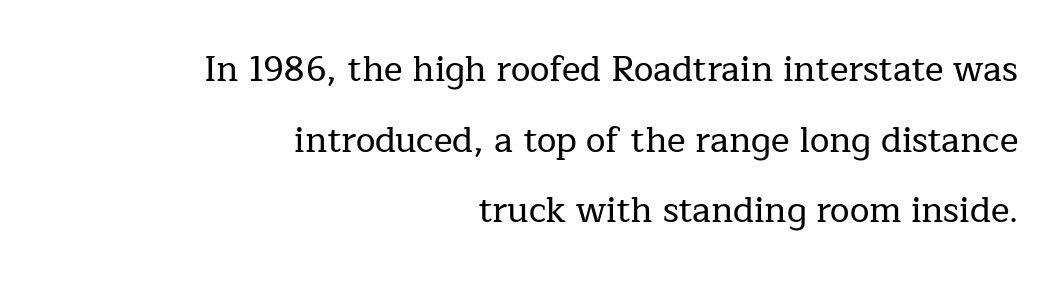
This sample is right-justified, so line beginnings fall wherever the words allow. A typesetter would label this face a serif. Here the designer chose a conventional face with non-uniform glyph widths. Is there much room between lines? Yes — plenty of vertical air separates them. The lettering holds an erect, upright posture throughout. Clear beneath every line of the passage.
